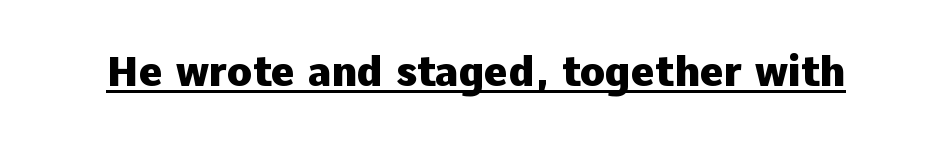
The image shows 41 px heavy sans-serif type, upright; set normal letter spacing, underlined; low stroke contrast and a medium x-height.
